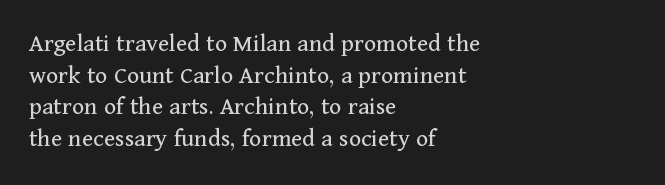
The image shows 26 px text type, upright; set left-aligned, line spacing 1.22x, normal letter spacing, not underlined.
